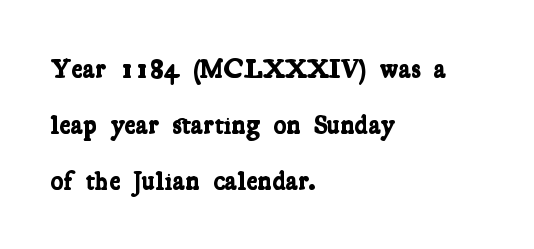
{"bold": "yes", "underline": "no", "align": "left", "line_spacing": "loose", "line_spacing_ratio": 2.08, "letter_spacing": "normal", "letter_spacing_em": 0.0, "glyph_px": 27}
